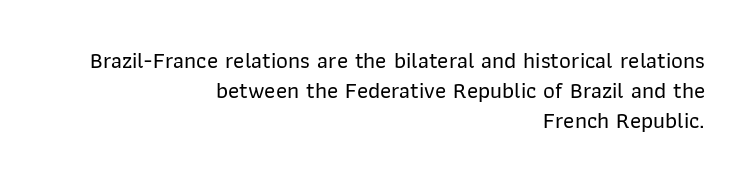
{"italic": "no", "underline": "no", "align": "right", "line_spacing": "normal", "line_spacing_ratio": 1.31, "letter_spacing": "normal", "letter_spacing_em": 0.0, "glyph_px": 23}
